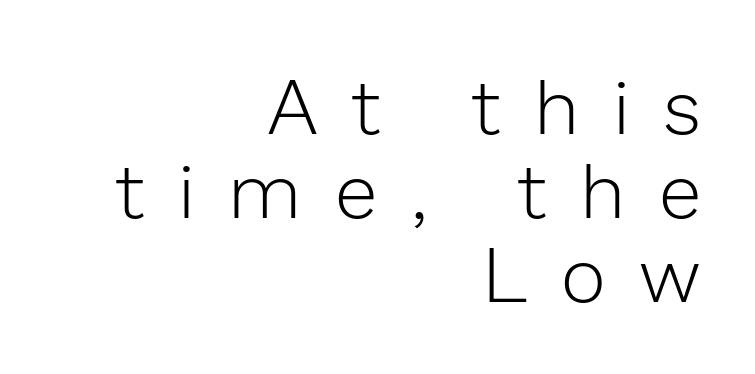
The image shows 77 px light sans-serif type, upright; set right-aligned, tight line spacing (1.09x), unusually wide letter spacing (+0.46 em), not underlined; low stroke contrast and a medium x-height.
